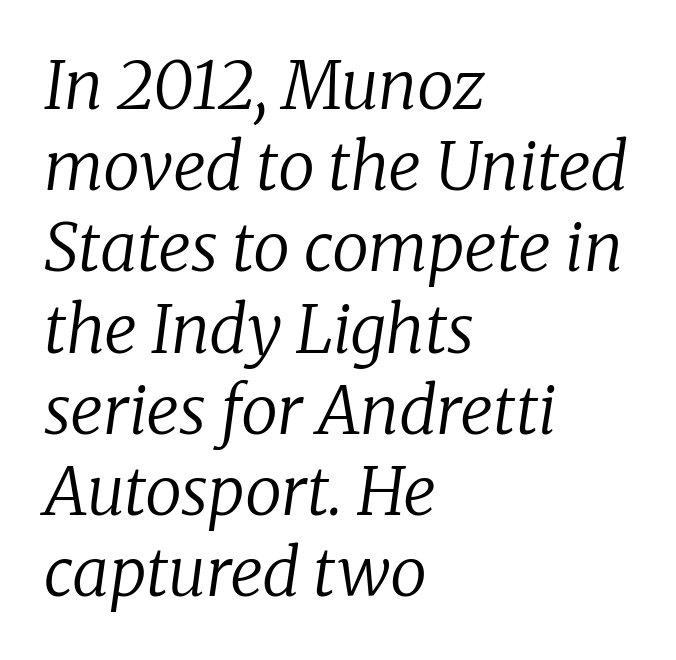
Standard letterfit; no display-style spreading of the glyphs. The typography opts for an oblique posture over an upright one. The passage is arranged the way most books set body copy — flush left. A quiet, ordinary-to-light weight characterises the typeface.
